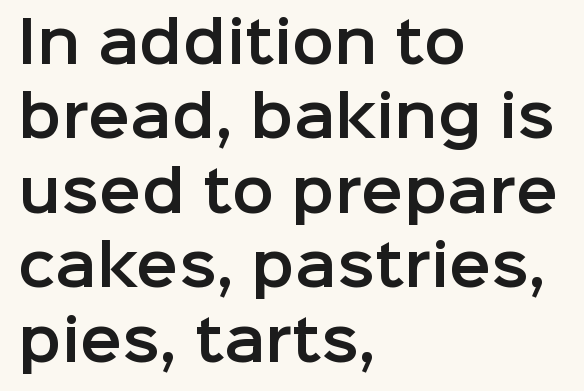
Q: Is the text italic (slanted)? A: No, it is upright.
Q: Is the typeface a serif or a sans-serif typeface? A: Sans-serif.
Q: Is the text underlined? A: No.
Q: How is the paragraph aligned? A: Left-aligned.
Q: Is the spacing between letters normal or unusually wide? A: Normal.
Q: Is the spacing between lines tight, normal or loose? A: Normal.
Q: Width (condensed, normal, or wide)? A: Normal.
Q: Stroke contrast? A: Low.
Q: x-height? A: Medium.
Q: Monospaced? A: No.
